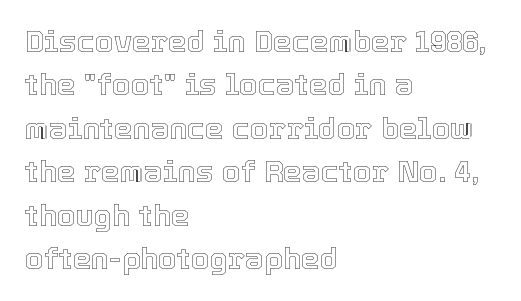
{"italic": "no", "width": "normal", "x_height": "medium", "monospaced": "no", "underline": "no", "align": "left", "line_spacing": "normal", "line_spacing_ratio": 1.45, "letter_spacing": "normal", "letter_spacing_em": 0.0, "glyph_px": 30}
